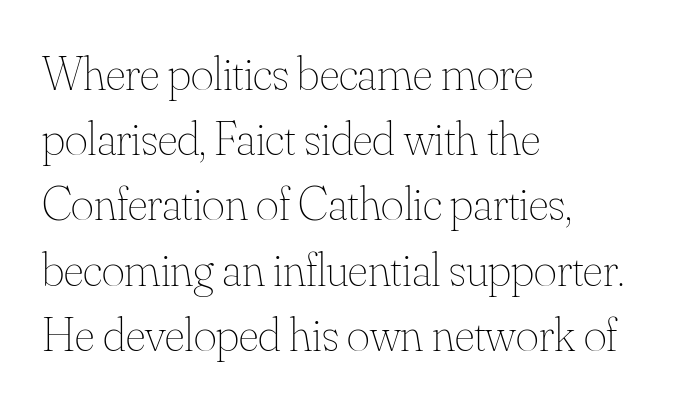
Q: Is the text bold? A: No.
Q: Is the text italic (slanted)? A: No, it is upright.
Q: Is the text underlined? A: No.
Q: How is the paragraph aligned? A: Left-aligned.
Q: Is the spacing between letters normal or unusually wide? A: Normal.
Q: Is the spacing between lines tight, normal or loose? A: Normal.
Q: Width (condensed, normal, or wide)? A: Normal.
Q: Stroke contrast? A: Medium.
Q: x-height? A: Small.
Q: Monospaced? A: No.
